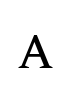
{"serif": "yes", "italic": "no", "width": "normal", "stroke_contrast": "medium", "x_height": "medium", "monospaced": "no", "underline": "no", "letter_spacing": "wide", "letter_spacing_em": 0.29, "glyph_px": 49}
